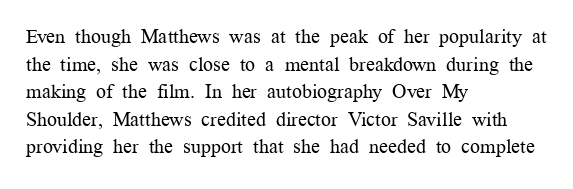
{"italic": "no", "bold": "no", "underline": "no", "align": "left", "line_spacing": "normal", "line_spacing_ratio": 1.38, "letter_spacing": "normal", "letter_spacing_em": 0.0, "glyph_px": 20}
